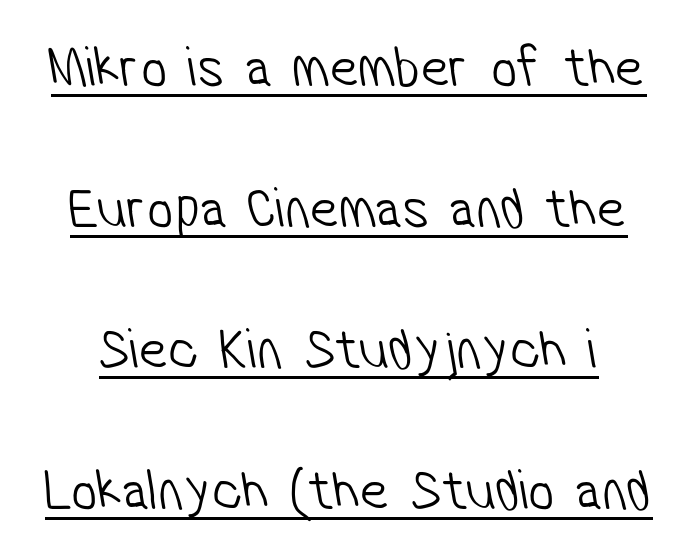
Q: Is the text bold? A: No.
Q: Is the typeface a serif or a sans-serif typeface? A: Sans-serif.
Q: Is the text underlined? A: Yes.
Q: Is the spacing between letters normal or unusually wide? A: Normal.
Q: Is the spacing between lines tight, normal or loose? A: Loose.
Q: Width (condensed, normal, or wide)? A: Condensed.
Q: Stroke contrast? A: Low.
Q: x-height? A: Medium.
Q: Monospaced? A: No.
